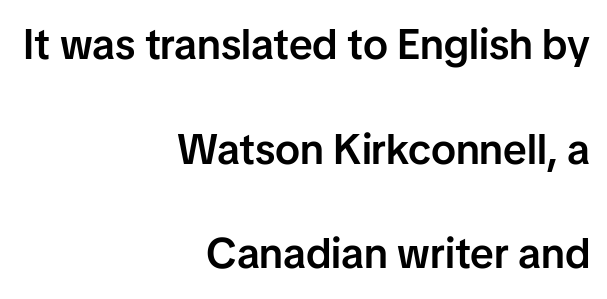
The image shows 42 px semibold sans-serif type, upright; set right-aligned, loose line spacing (2.49x), normal letter spacing, not underlined; low stroke contrast and a medium x-height.
